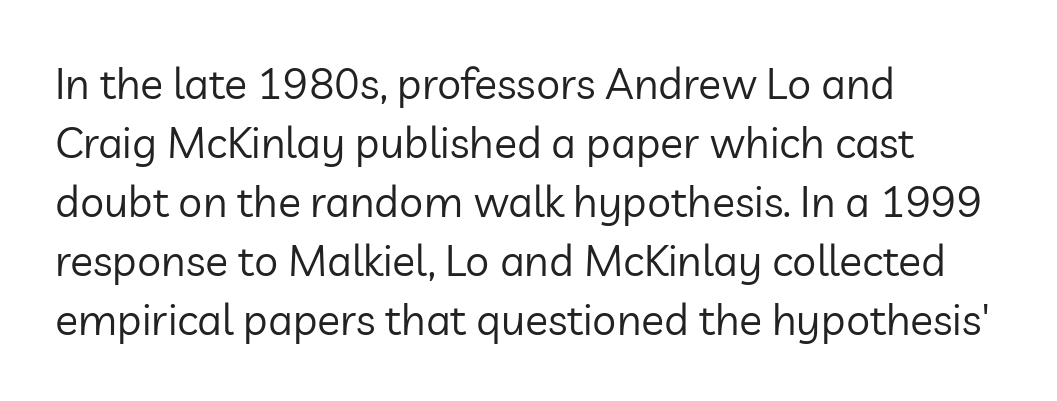
Q: Is the text bold? A: No.
Q: Is the text italic (slanted)? A: No, it is upright.
Q: Is the typeface a serif or a sans-serif typeface? A: Sans-serif.
Q: Is the text underlined? A: No.
Q: How is the paragraph aligned? A: Left-aligned.
Q: Is the spacing between letters normal or unusually wide? A: Normal.
Q: Is the spacing between lines tight, normal or loose? A: Normal.
Q: Width (condensed, normal, or wide)? A: Normal.
Q: Stroke contrast? A: Low.
Q: x-height? A: Medium.
Q: Monospaced? A: No.
